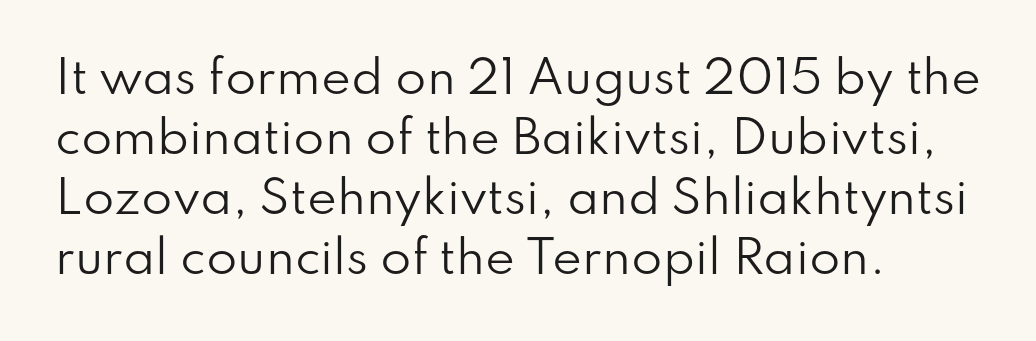
{"serif": "no", "italic": "no", "bold": "no", "weight": "regular", "width": "normal", "stroke_contrast": "low", "x_height": "small", "monospaced": "no", "underline": "no", "align": "left", "line_spacing": "normal", "line_spacing_ratio": 1.33, "letter_spacing": "normal", "letter_spacing_em": 0.0, "glyph_px": 45}
